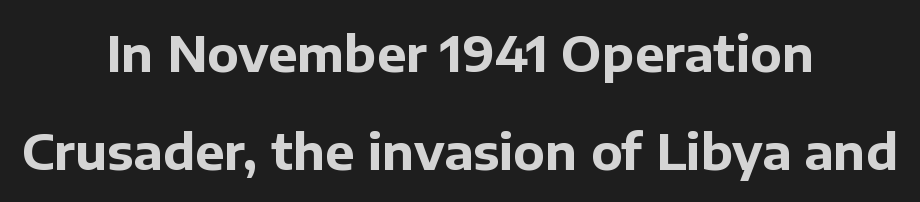
The image shows 49 px bold sans-serif type, upright; set centered, loose line spacing (2.0x), normal letter spacing, not underlined; low stroke contrast and a medium x-height.
